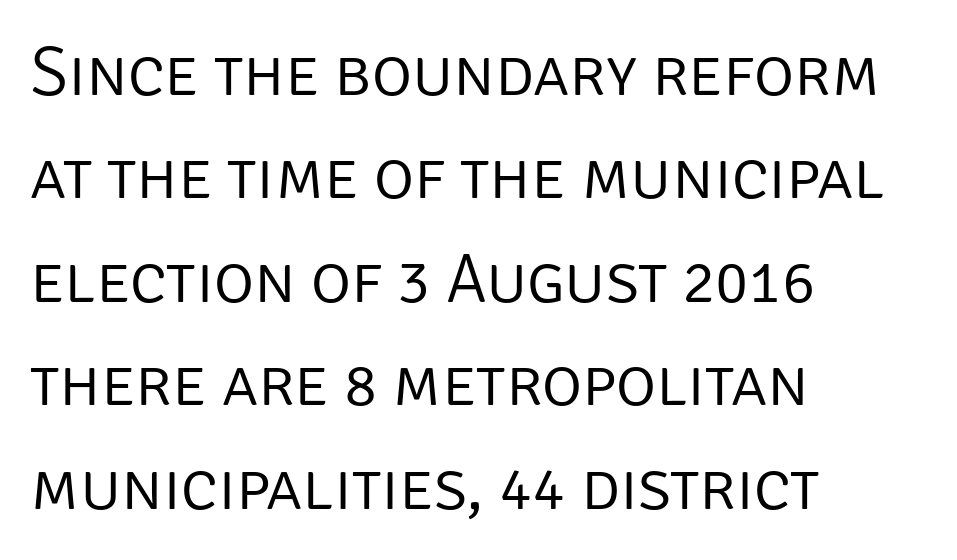
The image shows 69 px light sans-serif type, upright; set left-aligned, normal line spacing (1.5x), normal letter spacing, not underlined; low stroke contrast and a large x-height.
